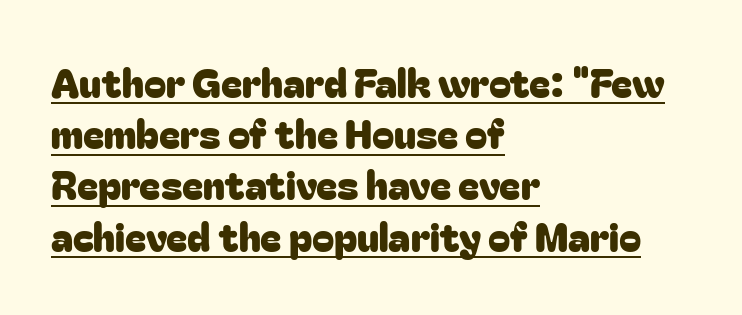
Q: Is the text italic (slanted)? A: No, it is upright.
Q: Is the typeface a serif or a sans-serif typeface? A: Sans-serif.
Q: Is the text underlined? A: Yes.
Q: How is the paragraph aligned? A: Left-aligned.
Q: Is the spacing between letters normal or unusually wide? A: Normal.
Q: Is the spacing between lines tight, normal or loose? A: Normal.
Q: Width (condensed, normal, or wide)? A: Normal.
Q: Stroke contrast? A: Low.
Q: x-height? A: Medium.
Q: Monospaced? A: No.
